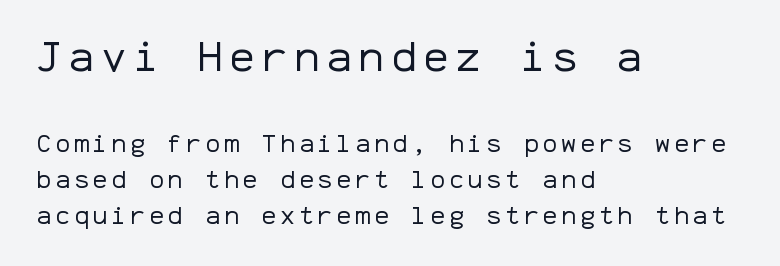
Bold? No — there's no thickening of the strokes. A normal amount of white space separates one row of letters from the next. The text block is weighted toward the left margin, trailing off unevenly rightward. The baseline area is clear. This sample uses a sans-serif face. Note the uniform advance width — an 'i' takes as much space as an 'm'.
